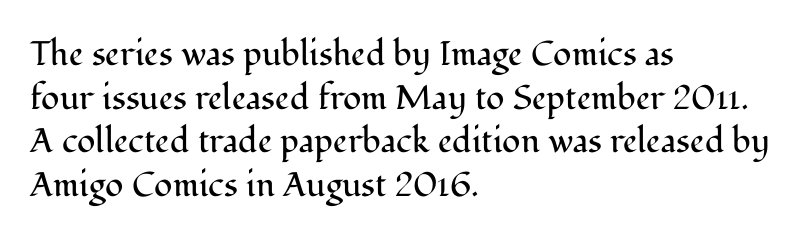
{"serif": "yes", "italic": "no", "bold": "no", "weight": "regular", "width": "normal", "stroke_contrast": "medium", "x_height": "medium", "monospaced": "no", "underline": "no", "align": "left", "line_spacing": "normal", "line_spacing_ratio": 1.28, "letter_spacing": "normal", "letter_spacing_em": 0.0, "glyph_px": 34}
